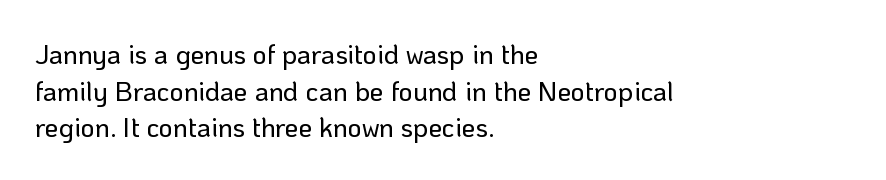
Q: Is the text italic (slanted)? A: No, it is upright.
Q: Is the text underlined? A: No.
Q: How is the paragraph aligned? A: Left-aligned.
Q: Is the spacing between letters normal or unusually wide? A: Normal.
Q: Is the spacing between lines tight, normal or loose? A: Normal.
